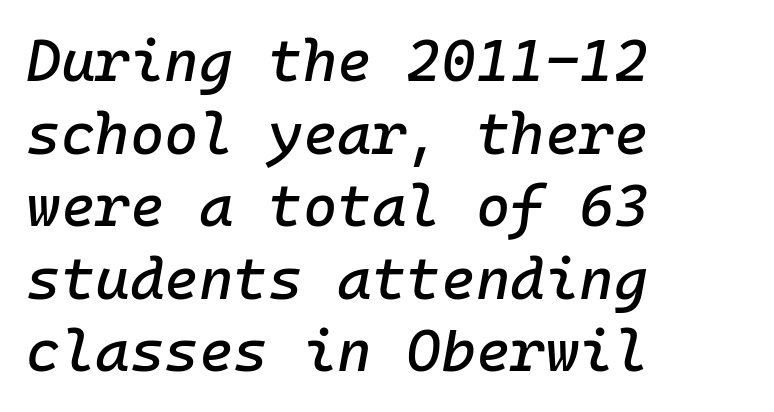
Q: Is the text italic (slanted)? A: Yes, it leans right by about 10 degrees.
Q: Is the text underlined? A: No.
Q: How is the paragraph aligned? A: Left-aligned.
Q: Is the spacing between letters normal or unusually wide? A: Normal.
Q: Width (condensed, normal, or wide)? A: Normal.
Q: Stroke contrast? A: Low.
Q: x-height? A: Medium.
Q: Monospaced? A: Yes.
